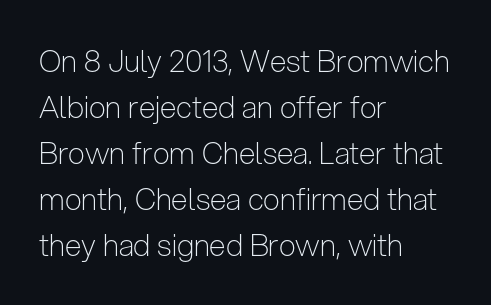
{"serif": "no", "italic": "no", "bold": "no", "weight": "light", "width": "condensed", "stroke_contrast": "low", "x_height": "medium", "monospaced": "no", "underline": "no", "align": "left", "line_spacing": "normal", "line_spacing_ratio": 1.53, "letter_spacing": "normal", "letter_spacing_em": 0.0, "glyph_px": 30}
